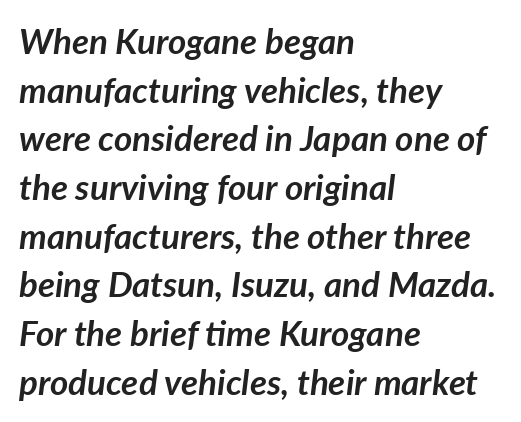
Q: Is the text bold? A: Yes.
Q: Is the text italic (slanted)? A: Yes, it leans right by about 7 degrees.
Q: Is the text underlined? A: No.
Q: How is the paragraph aligned? A: Left-aligned.
Q: Is the spacing between letters normal or unusually wide? A: Normal.
Q: Is the spacing between lines tight, normal or loose? A: Normal.
Q: Width (condensed, normal, or wide)? A: Normal.
Q: Stroke contrast? A: Low.
Q: x-height? A: Medium.
Q: Monospaced? A: No.
